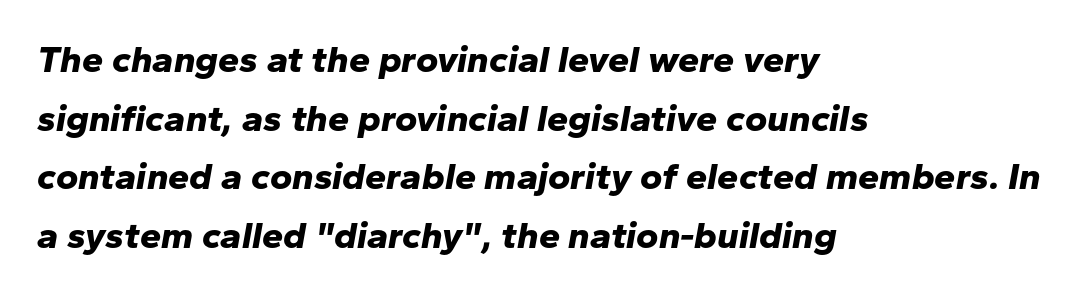
Glance below the letters and you will spot only blank space. Look at the stroke-to-counter ratio: heavy, a bold. Each new line begins a customary step beneath the previous one. The whole block is typeset with a tilt.
